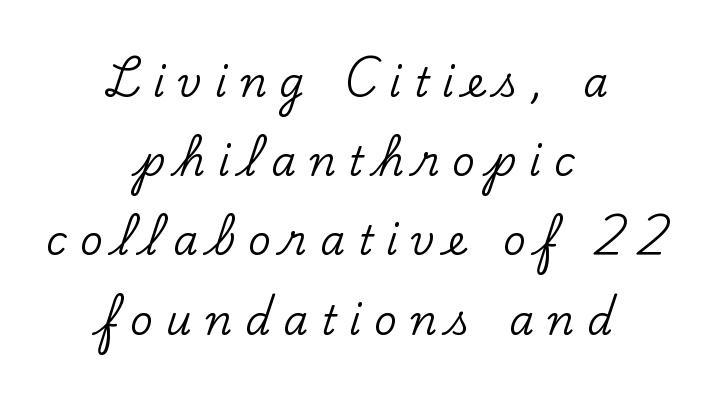
Q: Is the text italic (slanted)? A: Yes.
Q: Is the typeface a serif or a sans-serif typeface? A: Serif.
Q: Is the text underlined? A: No.
Q: How is the paragraph aligned? A: Centered.
Q: Is the spacing between letters normal or unusually wide? A: Unusually wide.
Q: Is the spacing between lines tight, normal or loose? A: Loose.
Q: Width (condensed, normal, or wide)? A: Normal.
Q: Stroke contrast? A: Low.
Q: x-height? A: Small.
Q: Monospaced? A: No.
